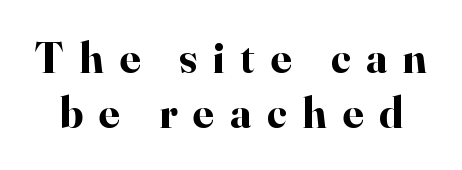
The image shows 44 px bold serif type, upright; set normal line spacing (1.26x), unusually wide letter spacing (+0.37 em), not underlined; high stroke contrast and a small x-height.
